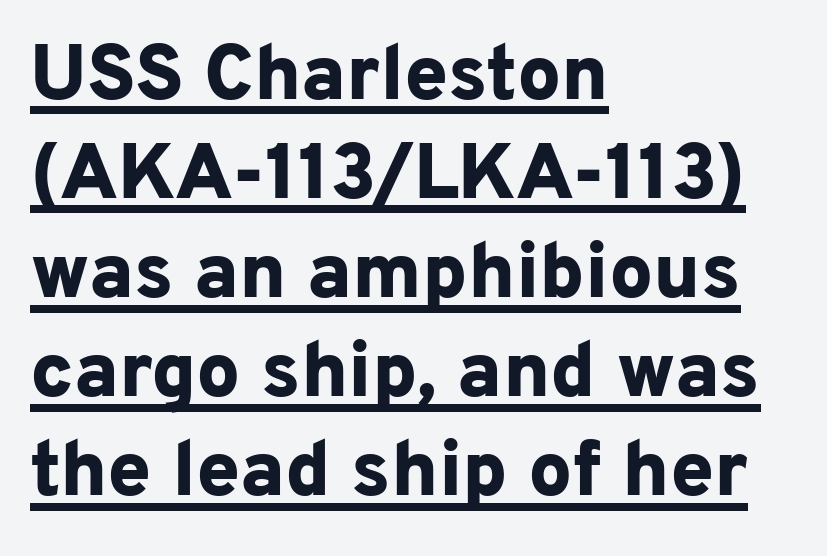
The image shows 78 px bold sans-serif type, upright; set left-aligned, normal line spacing (1.27x), normal letter spacing, underlined; low stroke contrast and a medium x-height.
